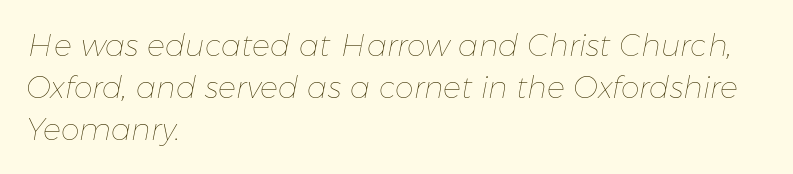
Q: Is the text bold? A: No.
Q: Is the text italic (slanted)? A: Yes, it leans right by about 11 degrees.
Q: Is the text underlined? A: No.
Q: How is the paragraph aligned? A: Left-aligned.
Q: Is the spacing between letters normal or unusually wide? A: Normal.
Q: Is the spacing between lines tight, normal or loose? A: Normal.
Q: Width (condensed, normal, or wide)? A: Normal.
Q: Stroke contrast? A: Low.
Q: x-height? A: Medium.
Q: Monospaced? A: No.
